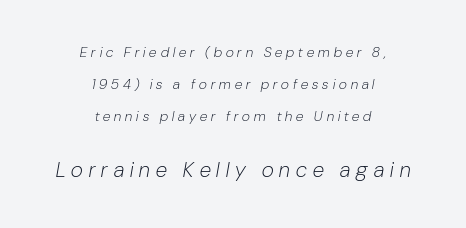
{"italic": "yes", "lean": "right", "slant_degrees": 10, "bold": "no", "underline": "no", "align": "center", "line_spacing": "loose", "line_spacing_ratio": 2.3, "letter_spacing": "wide", "letter_spacing_em": 0.29, "larger_block": "second", "size_ratio": 1.5, "glyph_px": 21}
